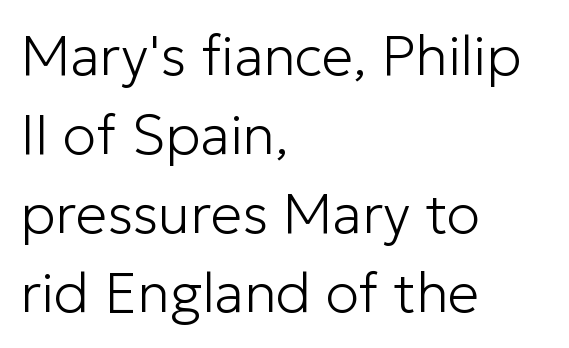
The image shows 56 px light sans-serif type, upright; set left-aligned, normal line spacing (1.41x), normal letter spacing, not underlined; low stroke contrast and a medium x-height.
